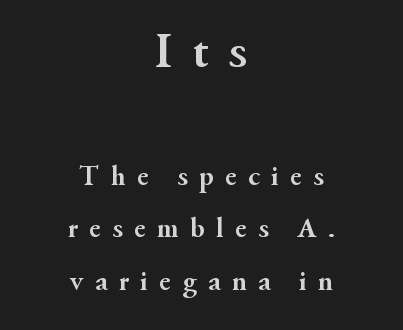
Q: Is the text bold? A: Yes.
Q: Is the text italic (slanted)? A: No, it is upright.
Q: Is the typeface a serif or a sans-serif typeface? A: Serif.
Q: Is the text underlined? A: No.
Q: How is the paragraph aligned? A: Centered.
Q: Is the spacing between letters normal or unusually wide? A: Unusually wide.
Q: Which block of text is set in a larger size, the first (top) or the second (bottom)? A: The first (top) one.
Q: Width (condensed, normal, or wide)? A: Normal.
Q: Stroke contrast? A: Medium.
Q: x-height? A: Small.
Q: Monospaced? A: No.
